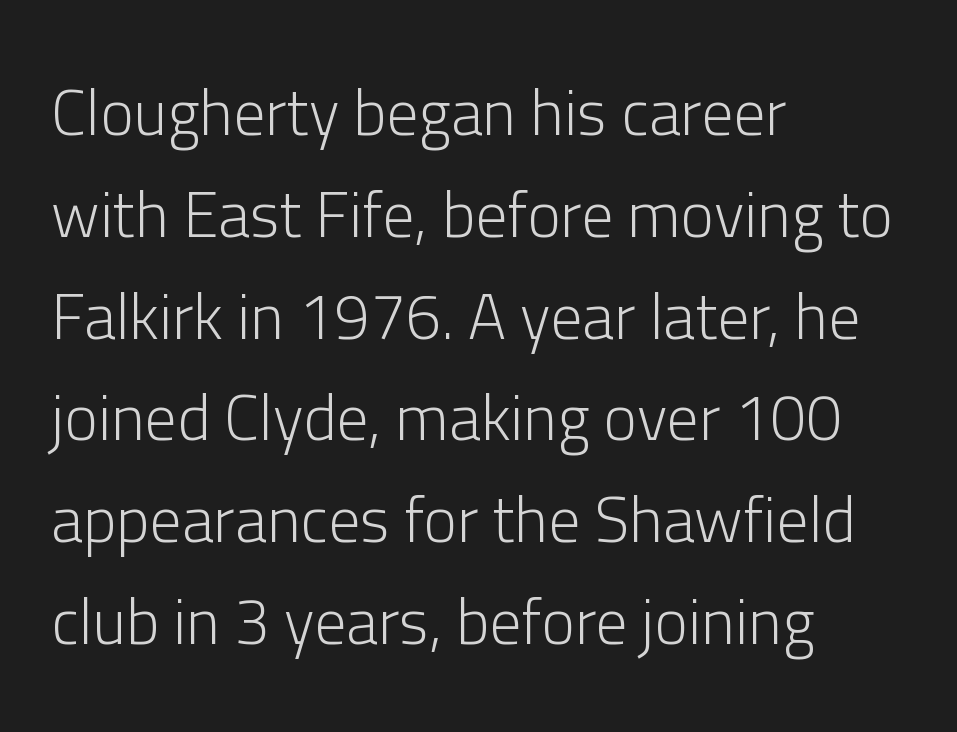
Q: Is the text bold? A: No.
Q: Is the text italic (slanted)? A: No, it is upright.
Q: Is the typeface a serif or a sans-serif typeface? A: Sans-serif.
Q: Is the text underlined? A: No.
Q: How is the paragraph aligned? A: Left-aligned.
Q: Is the spacing between letters normal or unusually wide? A: Normal.
Q: Is the spacing between lines tight, normal or loose? A: Normal.
Q: Width (condensed, normal, or wide)? A: Normal.
Q: Stroke contrast? A: Low.
Q: x-height? A: Medium.
Q: Monospaced? A: No.
